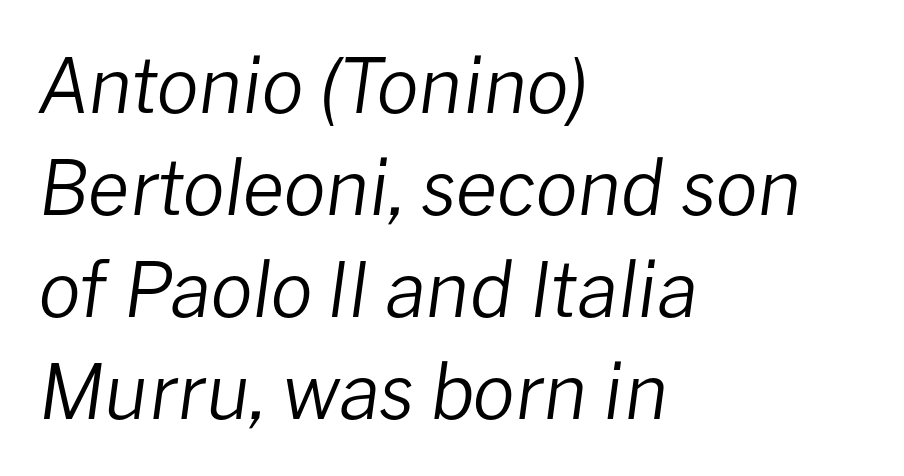
Q: Is the text bold? A: No.
Q: Is the text italic (slanted)? A: Yes, it leans right by about 8 degrees.
Q: Is the text underlined? A: No.
Q: How is the paragraph aligned? A: Left-aligned.
Q: Is the spacing between letters normal or unusually wide? A: Normal.
Q: Is the spacing between lines tight, normal or loose? A: Normal.
Q: Width (condensed, normal, or wide)? A: Normal.
Q: Stroke contrast? A: Low.
Q: x-height? A: Medium.
Q: Monospaced? A: No.
